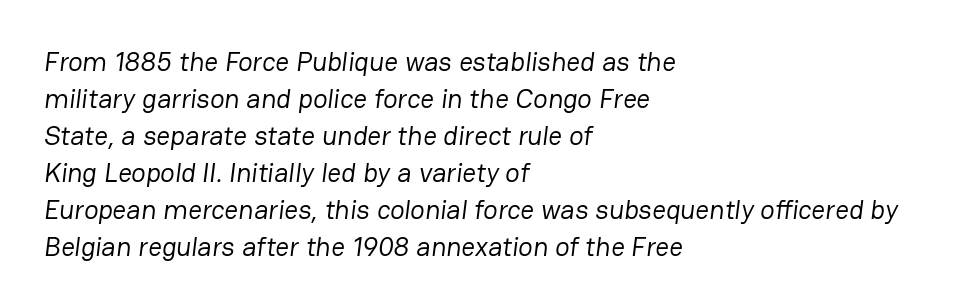
The passage shown is not underscored anywhere. The typesetter chose a ragged-right arrangement here. Letters have the restrained weight of plain body copy at most. Default kerning and tracking; the words read as compact shapes.
